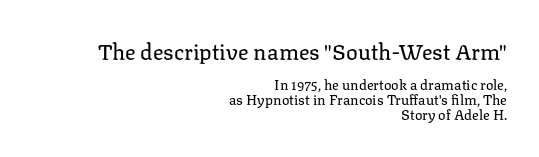
{"italic": "no", "bold": "no", "underline": "no", "align": "right", "line_spacing": "tight", "line_spacing_ratio": 1.04, "letter_spacing": "normal", "letter_spacing_em": 0.0, "larger_block": "first", "size_ratio": 1.57, "glyph_px": 22}
